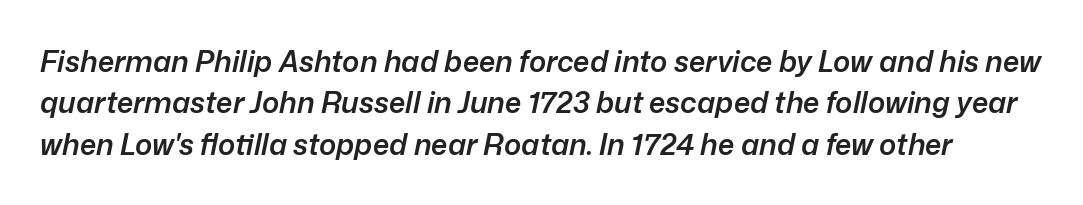
Q: Is the text bold? A: Semi-bold.
Q: Is the text italic (slanted)? A: Yes, it leans right by about 12 degrees.
Q: Is the text underlined? A: No.
Q: Is the spacing between letters normal or unusually wide? A: Normal.
Q: Is the spacing between lines tight, normal or loose? A: Normal.
Q: Width (condensed, normal, or wide)? A: Normal.
Q: Stroke contrast? A: Low.
Q: x-height? A: Medium.
Q: Monospaced? A: No.
